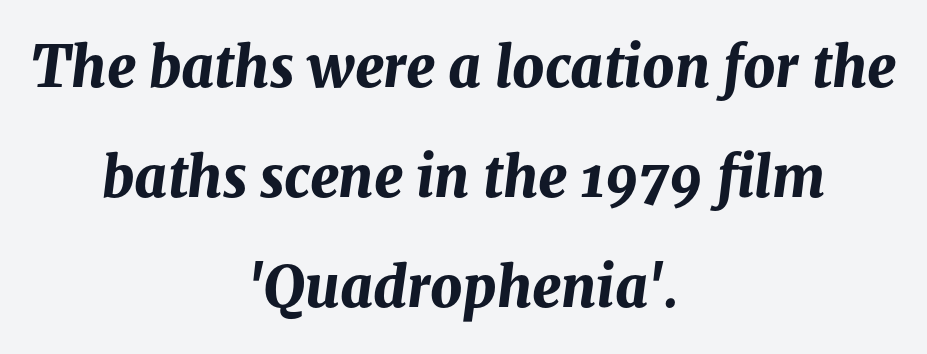
The image shows 56 px bold type, italic (leaning right); set centered, loose line spacing (1.96x), normal letter spacing, not underlined; medium stroke contrast and a medium x-height.
